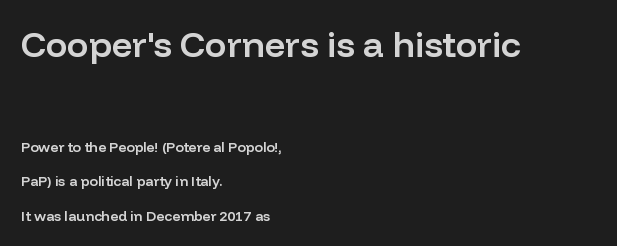
Q: Is the text bold? A: Semi-bold.
Q: Is the text italic (slanted)? A: No, it is upright.
Q: Is the typeface a serif or a sans-serif typeface? A: Sans-serif.
Q: Is the text underlined? A: No.
Q: How is the paragraph aligned? A: Left-aligned.
Q: Is the spacing between letters normal or unusually wide? A: Normal.
Q: Is the spacing between lines tight, normal or loose? A: Loose.
Q: Which block of text is set in a larger size, the first (top) or the second (bottom)? A: The first (top) one.
Q: Width (condensed, normal, or wide)? A: Normal.
Q: Stroke contrast? A: Low.
Q: x-height? A: Medium.
Q: Monospaced? A: No.
